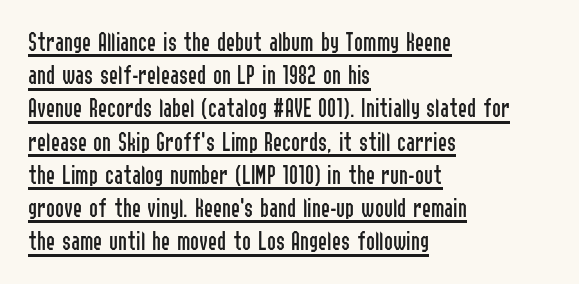
{"italic": "no", "bold": "no", "underline": "yes", "align": "left", "line_spacing_ratio": 1.23, "letter_spacing": "normal", "letter_spacing_em": 0.0, "glyph_px": 27}
